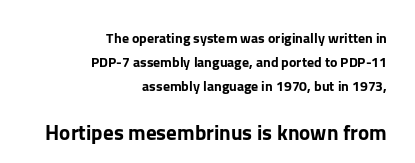
Q: Is the text italic (slanted)? A: No, it is upright.
Q: Is the text underlined? A: No.
Q: How is the paragraph aligned? A: Right-aligned.
Q: Is the spacing between letters normal or unusually wide? A: Normal.
Q: Which block of text is set in a larger size, the first (top) or the second (bottom)? A: The second (bottom) one.
